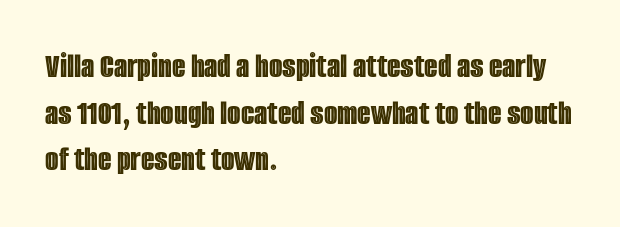
Upright lettering throughout. Do the characters align in a grid? No, the font is proportional. The designer left line spacing at the default. The tracking reads as untouched default to a designer's eye. Any mark beneath the type? The region is blank.
